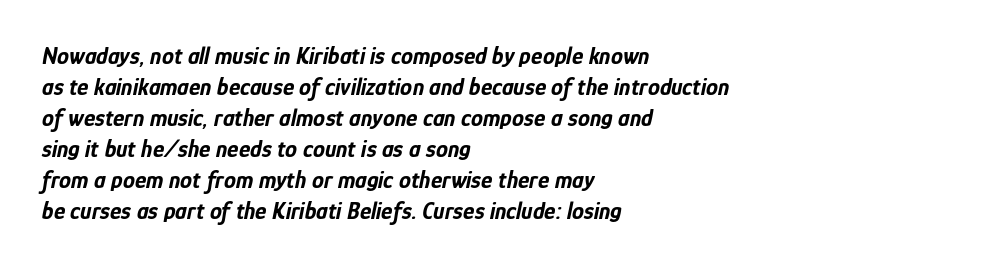
Reading down the column, the eye jumps a familiar distance to each next line. The words here are not underlined. A classic flush-left, rag-right setting is used for this passage. The sample has been set heavy, in full bold.
